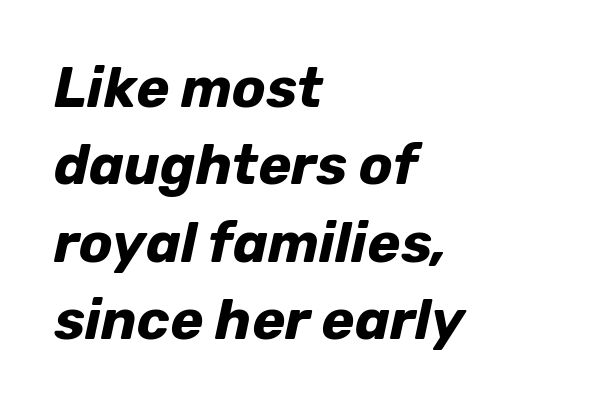
The type is set solid horizontally, with unmodified tracking. The paragraph shown leans on its left margin. Think of a printed novel: that variable character pitch is what you see here. In terms of posture, this sample is oblique.
